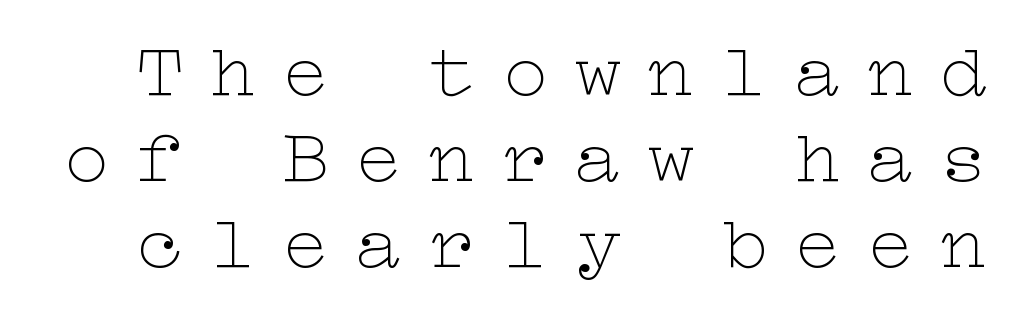
Q: Is the text bold? A: No.
Q: Is the text italic (slanted)? A: No, it is upright.
Q: Is the text underlined? A: No.
Q: Is the spacing between letters normal or unusually wide? A: Unusually wide.
Q: Is the spacing between lines tight, normal or loose? A: Tight.
Q: Width (condensed, normal, or wide)? A: Wide.
Q: Stroke contrast? A: Low.
Q: x-height? A: Medium.
